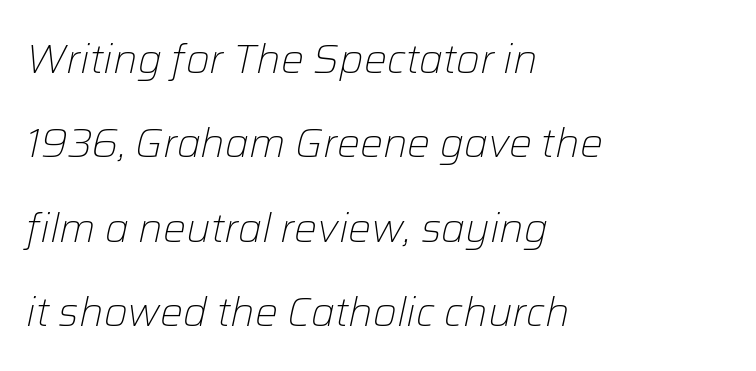
The letters are slanted; this is an italic face. Does extra space separate the letters? No, they use regular spacing. Horizontal bands of white between lines are thick stripes. The passage is arranged the way most books set body copy — flush left. The passage shown is typed in a proportional face where columns would drift.
